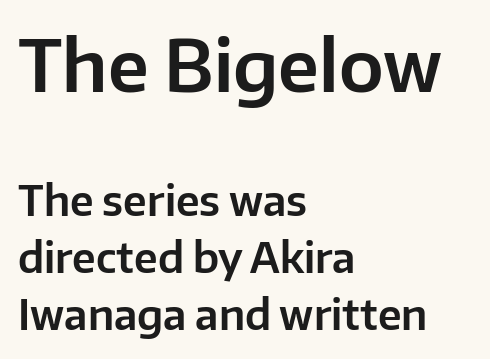
The image shows 71 px sans-serif type, upright; set left-aligned, normal line spacing (1.39x), normal letter spacing, not underlined; the first (top) block is 1.73x larger; low stroke contrast and a medium x-height.
